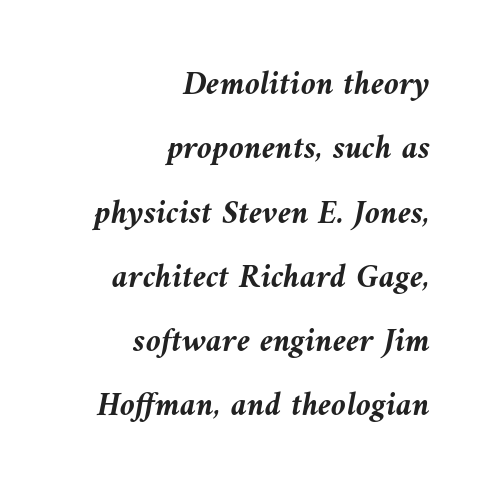
Q: Is the text bold? A: Yes.
Q: Is the text italic (slanted)? A: Yes, it leans left by about 10 degrees.
Q: Is the text underlined? A: No.
Q: How is the paragraph aligned? A: Right-aligned.
Q: Is the spacing between letters normal or unusually wide? A: Normal.
Q: Width (condensed, normal, or wide)? A: Normal.
Q: Stroke contrast? A: Medium.
Q: x-height? A: Medium.
Q: Monospaced? A: No.
